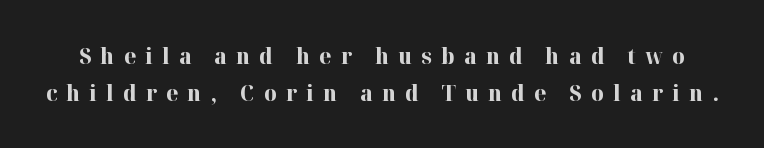
Notice how descenders clear the ascenders below comfortably — that's standard leading. Words float on clear page, feet unadorned. Students, note that the glyphs here are deliberately spaced far apart. The axis of the letterforms is exactly vertical. Typographic density is high because the face is bold.
